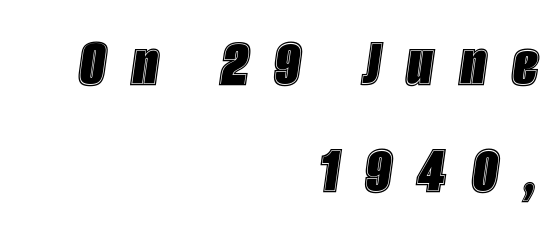
Q: Is the text italic (slanted)? A: Yes, it leans right by about 8 degrees.
Q: Is the text underlined? A: No.
Q: How is the paragraph aligned? A: Right-aligned.
Q: Is the spacing between letters normal or unusually wide? A: Unusually wide.
Q: Is the spacing between lines tight, normal or loose? A: Normal.
Q: Width (condensed, normal, or wide)? A: Condensed.
Q: x-height? A: Large.
Q: Monospaced? A: No.
